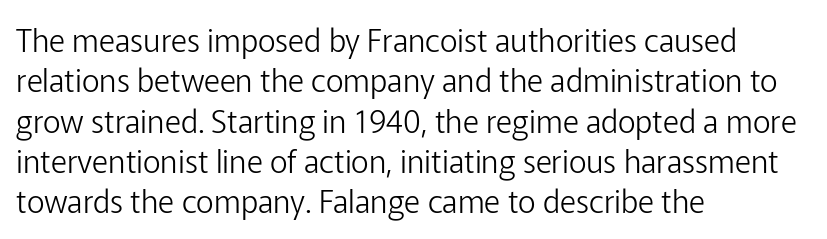
{"serif": "no", "italic": "no", "bold": "no", "weight": "light", "width": "normal", "stroke_contrast": "low", "x_height": "medium", "monospaced": "no", "underline": "no", "align": "left", "line_spacing": "normal", "line_spacing_ratio": 1.3, "letter_spacing": "normal", "letter_spacing_em": 0.0, "glyph_px": 31}
